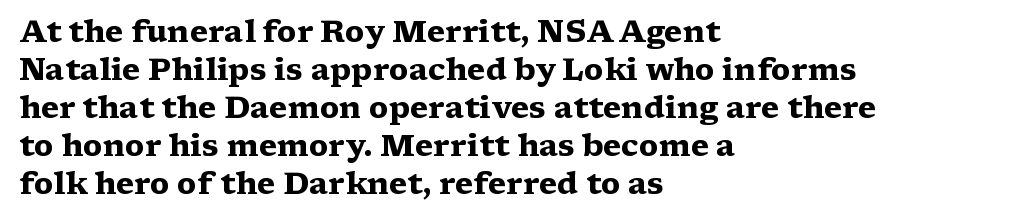
The passage is arranged the way most books set body copy — flush left. Glyph-to-glyph distance matches everyday printed text. I'd describe the lettering as bold — thick and assertive. These lines are rendered in a variable-pitch font.
